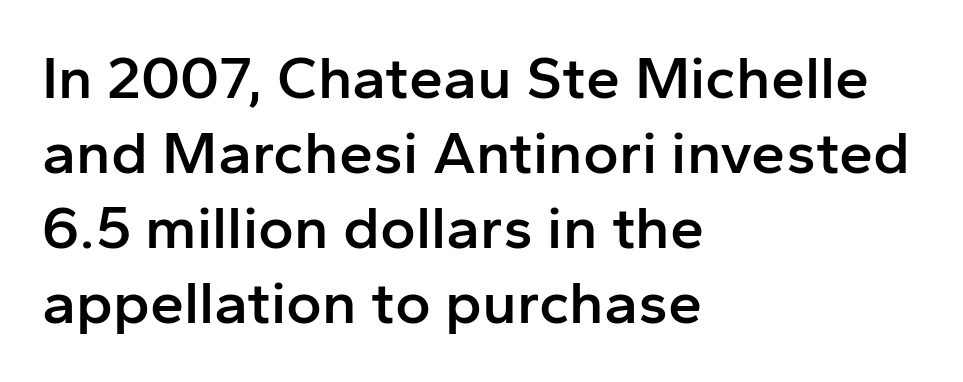
Q: Is the text bold? A: Semi-bold.
Q: Is the text italic (slanted)? A: No, it is upright.
Q: Is the typeface a serif or a sans-serif typeface? A: Sans-serif.
Q: Is the text underlined? A: No.
Q: How is the paragraph aligned? A: Left-aligned.
Q: Is the spacing between letters normal or unusually wide? A: Normal.
Q: Width (condensed, normal, or wide)? A: Normal.
Q: Stroke contrast? A: Low.
Q: x-height? A: Medium.
Q: Monospaced? A: No.
